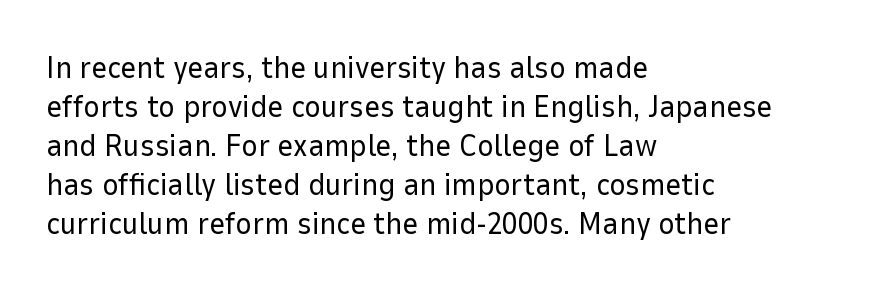
{"serif": "no", "italic": "no", "bold": "no", "weight": "regular", "width": "normal", "stroke_contrast": "low", "x_height": "medium", "monospaced": "no", "underline": "no", "align": "left", "line_spacing": "normal", "line_spacing_ratio": 1.26, "letter_spacing": "normal", "letter_spacing_em": 0.0, "glyph_px": 31}
